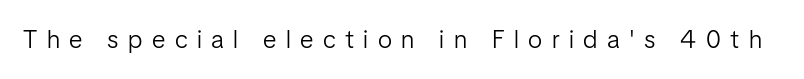
{"italic": "no", "bold": "no", "underline": "no", "letter_spacing": "wide", "letter_spacing_em": 0.38, "glyph_px": 25}
